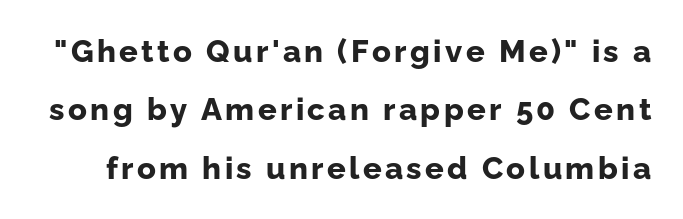
{"serif": "no", "italic": "no", "bold": "yes", "weight": "bold", "width": "normal", "stroke_contrast": "low", "x_height": "medium", "monospaced": "no", "underline": "no", "line_spacing_ratio": 1.88, "glyph_px": 31}
